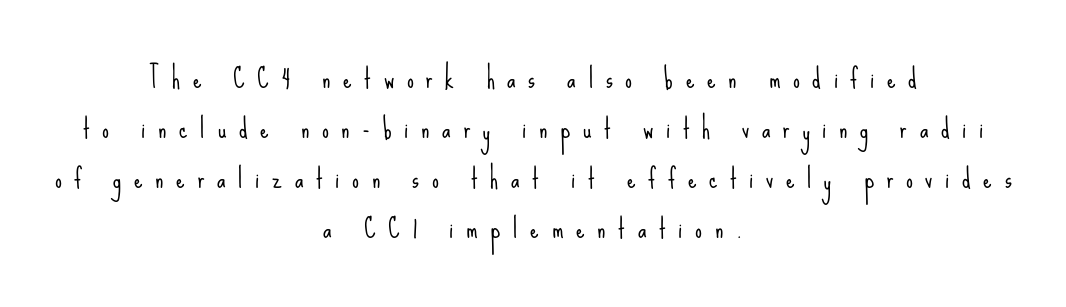
The glyphs are unaccompanied by any horizontal stroke below them. These lines stack symmetrically, like a column narrowing and widening about its center. The lettering holds an erect, upright posture throughout. Is this a heavy cut? Hardly; it is regular or lighter. The tracking reads as deliberately expanded to a designer's eye.
